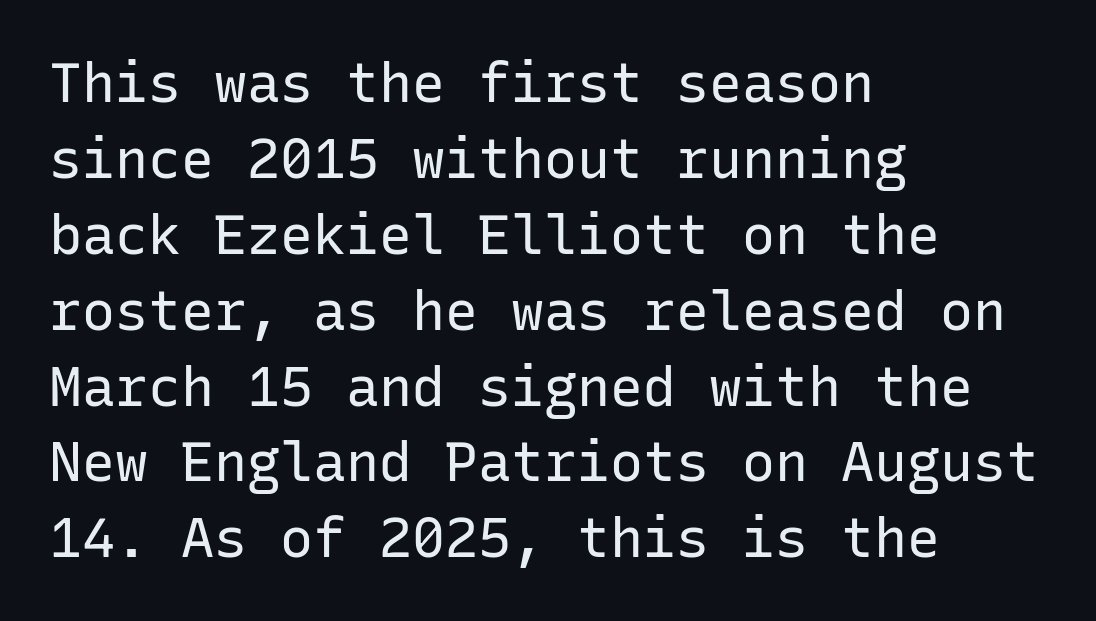
Q: Is the text bold? A: No.
Q: Is the text italic (slanted)? A: No, it is upright.
Q: Is the typeface a serif or a sans-serif typeface? A: Sans-serif.
Q: Is the text underlined? A: No.
Q: How is the paragraph aligned? A: Left-aligned.
Q: Is the spacing between letters normal or unusually wide? A: Normal.
Q: Is the spacing between lines tight, normal or loose? A: Normal.
Q: Width (condensed, normal, or wide)? A: Normal.
Q: Stroke contrast? A: Low.
Q: x-height? A: Medium.
Q: Monospaced? A: Yes.
